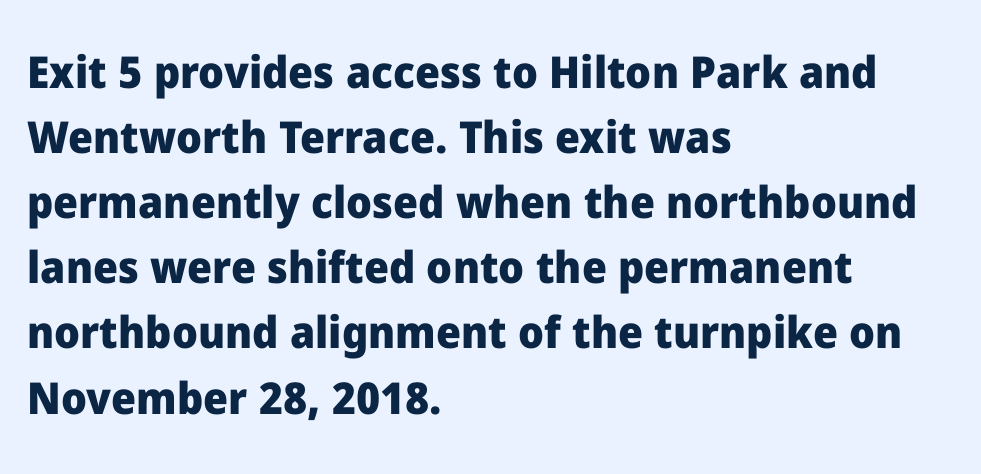
Q: Is the text bold? A: Yes.
Q: Is the text italic (slanted)? A: No, it is upright.
Q: Is the typeface a serif or a sans-serif typeface? A: Sans-serif.
Q: Is the text underlined? A: No.
Q: How is the paragraph aligned? A: Left-aligned.
Q: Is the spacing between letters normal or unusually wide? A: Normal.
Q: Is the spacing between lines tight, normal or loose? A: Normal.
Q: Width (condensed, normal, or wide)? A: Normal.
Q: Stroke contrast? A: Low.
Q: x-height? A: Medium.
Q: Monospaced? A: No.
